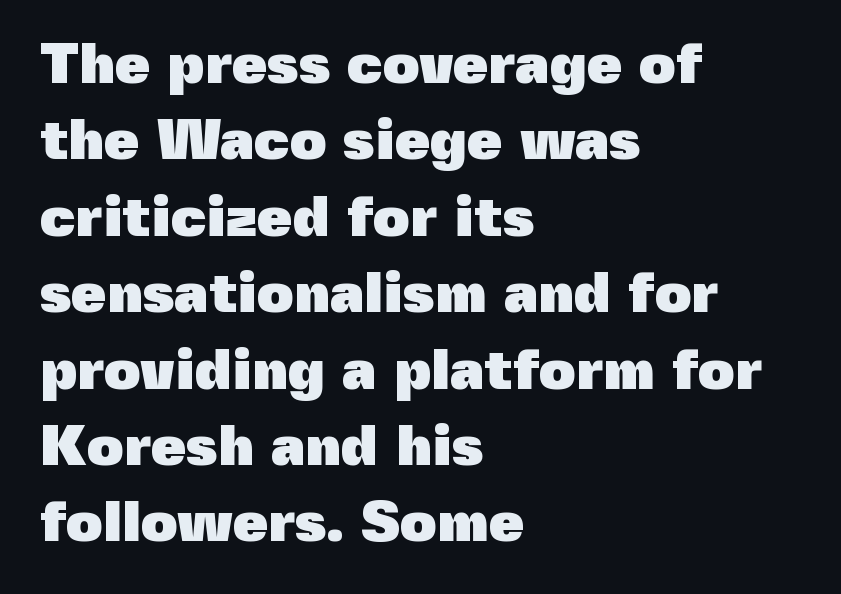
Which margin do the lines hug? The left one — the right edge is uneven. Are there feet on the stems? There aren't — it's a sans. Weight: bold. This sample uses plain, unmodified letter spacing. Descenders are the only things crossing below the line.
